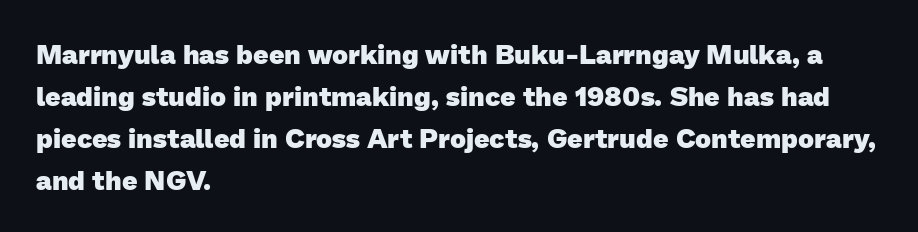
The image shows 27 px bold type; set left-aligned, normal line spacing (1.55x), normal letter spacing, not underlined.
